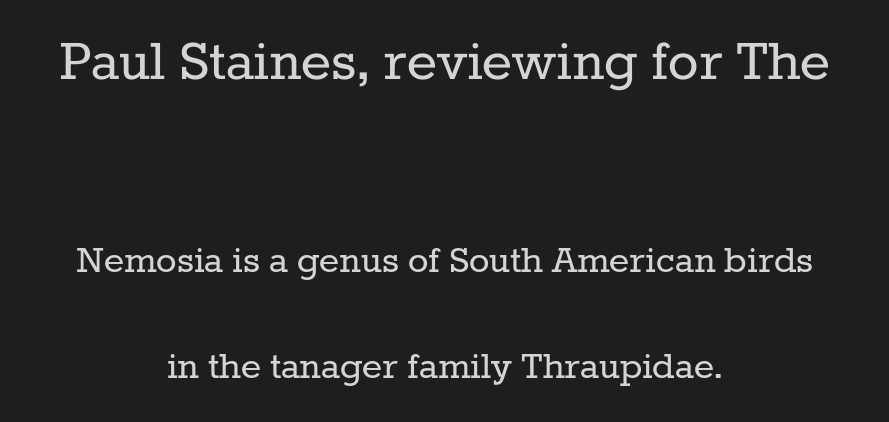
{"serif": "yes", "italic": "no", "bold": "no", "weight": "regular", "width": "normal", "stroke_contrast": "low", "x_height": "medium", "monospaced": "no", "underline": "no", "align": "center", "line_spacing": "loose", "line_spacing_ratio": 2.47, "letter_spacing": "normal", "letter_spacing_em": 0.0, "larger_block": "first", "size_ratio": 1.49, "glyph_px": 64}
